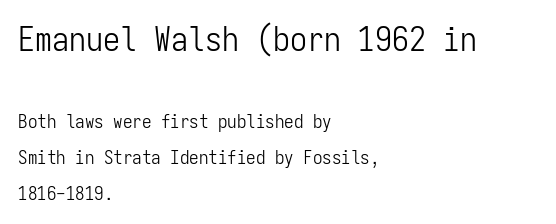
Q: Is the text bold? A: No.
Q: Is the text italic (slanted)? A: No, it is upright.
Q: Is the typeface a serif or a sans-serif typeface? A: Sans-serif.
Q: Is the text underlined? A: No.
Q: How is the paragraph aligned? A: Left-aligned.
Q: Is the spacing between letters normal or unusually wide? A: Normal.
Q: Which block of text is set in a larger size, the first (top) or the second (bottom)? A: The first (top) one.
Q: Width (condensed, normal, or wide)? A: Condensed.
Q: Stroke contrast? A: Low.
Q: x-height? A: Medium.
Q: Monospaced? A: Yes.
